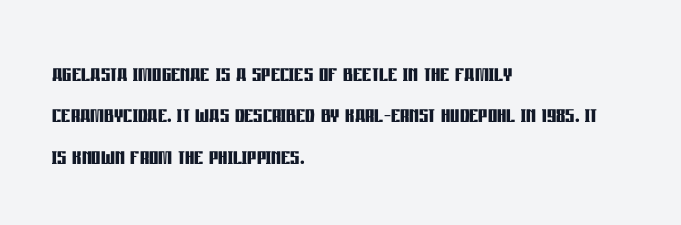
Q: Is the text bold? A: Yes.
Q: Is the text italic (slanted)? A: No, it is upright.
Q: Is the typeface a serif or a sans-serif typeface? A: Sans-serif.
Q: Is the text underlined? A: No.
Q: How is the paragraph aligned? A: Left-aligned.
Q: Is the spacing between letters normal or unusually wide? A: Normal.
Q: Is the spacing between lines tight, normal or loose? A: Normal.
Q: Width (condensed, normal, or wide)? A: Condensed.
Q: Stroke contrast? A: Low.
Q: x-height? A: Large.
Q: Monospaced? A: No.
